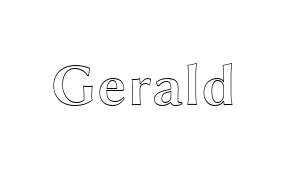
The image shows 60 px wide type, upright; set normal letter spacing, not underlined; a medium x-height.
